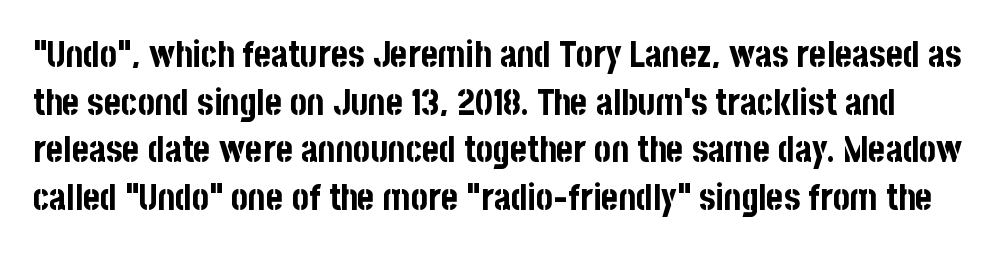
Each letter's strokes conclude bluntly, with no projecting serifs. The letters advance in unequal steps, a hallmark of proportional type. The passage shown is not underscored anywhere. The face used here has the dense, thick strokes of a bold. Short note: letters normally spaced. A normal amount of white space separates one row of letters from the next.
